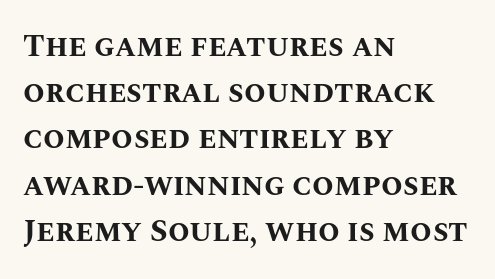
The image shows 31 px bold type, upright; set left-aligned, normal line spacing (1.49x), normal letter spacing, not underlined; medium stroke contrast and a large x-height.
